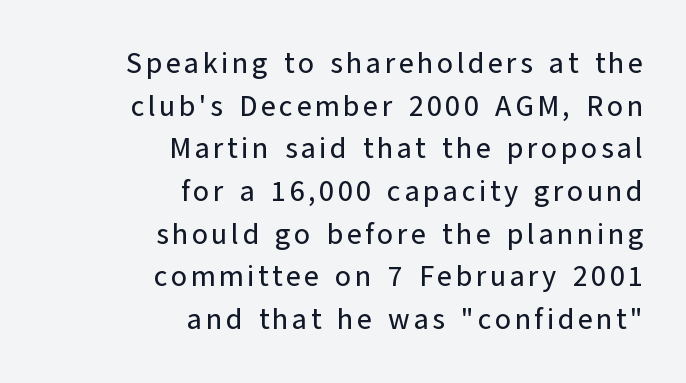
The image shows 29 px sans-serif type, upright; set right-aligned, normal line spacing (1.47x), not underlined; low stroke contrast and a medium x-height.
